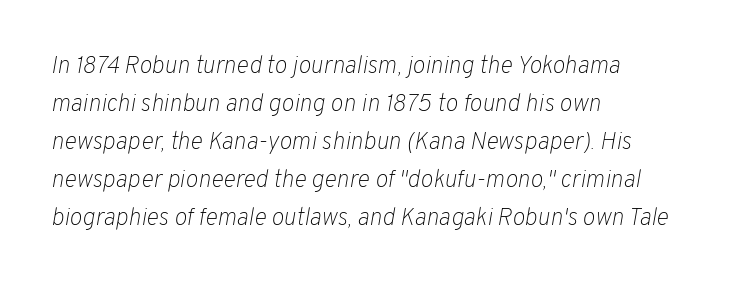
No letter is thick-stroked: the sample isn't bold. The gaps between neighbouring characters are ordinary and unremarkable. The specimen reads as italic at a glance. Quick note: interline space is typical.
